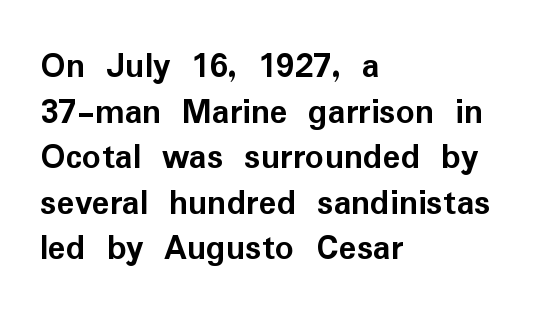
Q: Is the text bold? A: Yes.
Q: Is the text italic (slanted)? A: No, it is upright.
Q: Is the typeface a serif or a sans-serif typeface? A: Sans-serif.
Q: Is the text underlined? A: No.
Q: How is the paragraph aligned? A: Left-aligned.
Q: Is the spacing between letters normal or unusually wide? A: Normal.
Q: Width (condensed, normal, or wide)? A: Normal.
Q: Stroke contrast? A: Low.
Q: x-height? A: Medium.
Q: Monospaced? A: No.
